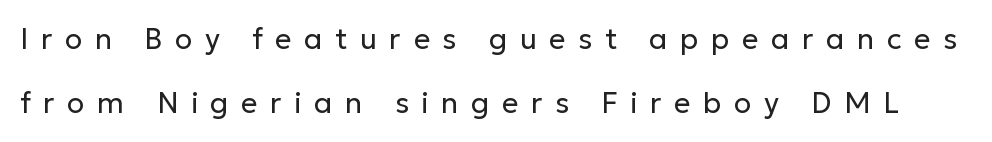
{"serif": "no", "italic": "no", "bold": "no", "weight": "regular", "width": "normal", "stroke_contrast": "low", "x_height": "medium", "monospaced": "no", "underline": "no", "line_spacing": "loose", "line_spacing_ratio": 2.22, "letter_spacing": "wide", "letter_spacing_em": 0.43, "glyph_px": 29}
